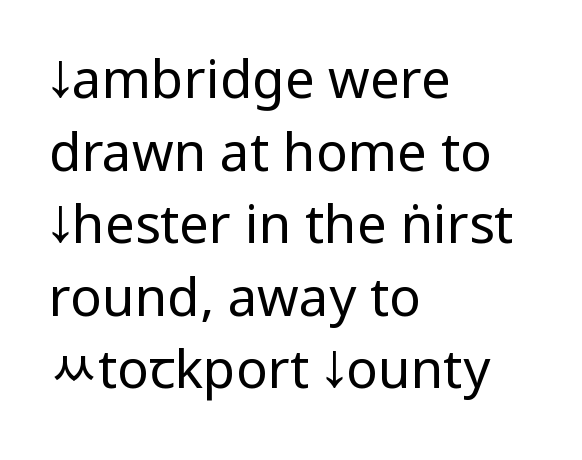
The image shows 53 px regular-weight, condensed sans-serif type, upright; set left-aligned, normal line spacing (1.37x), normal letter spacing, not underlined; low stroke contrast and a large x-height.
